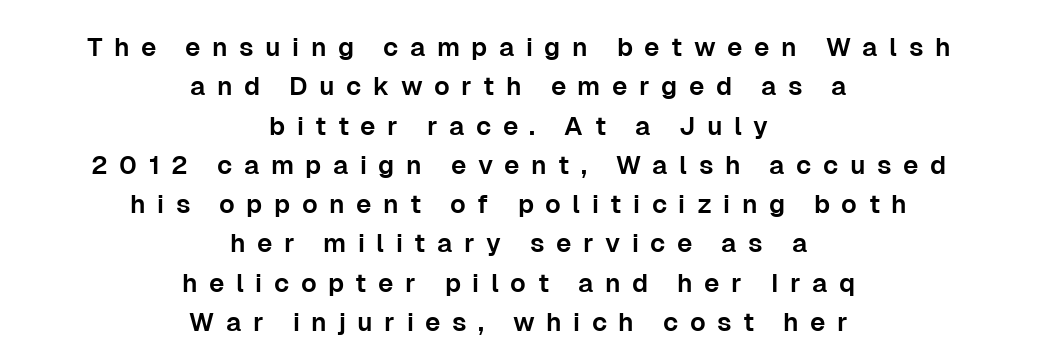
Honestly, the letter spacing is so wide it's the main thing you notice. Short and long lines alike share a common midpoint. Rule under the text: the space is simply empty. Each new line begins a customary step beneath the previous one. These lines were composed using upright roman letters.
